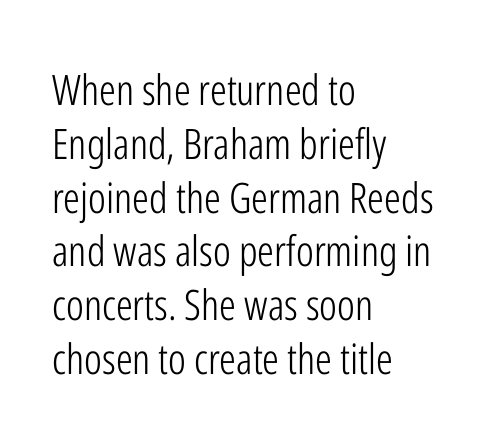
The image shows 42 px light, condensed sans-serif type, upright; set left-aligned, normal line spacing (1.28x), normal letter spacing, not underlined; low stroke contrast and a medium x-height.
